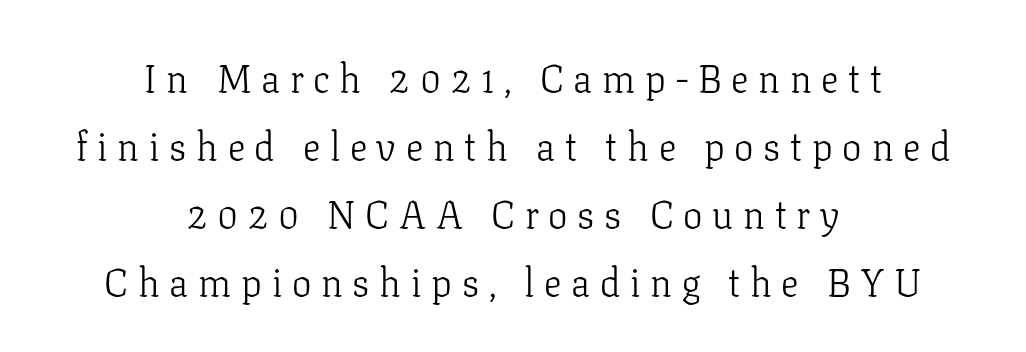
What kind of face is this? One with serifs. The whitespace from short lines is split evenly between both sides. The specimen reads as upright at a glance. Quick note: underline off.
